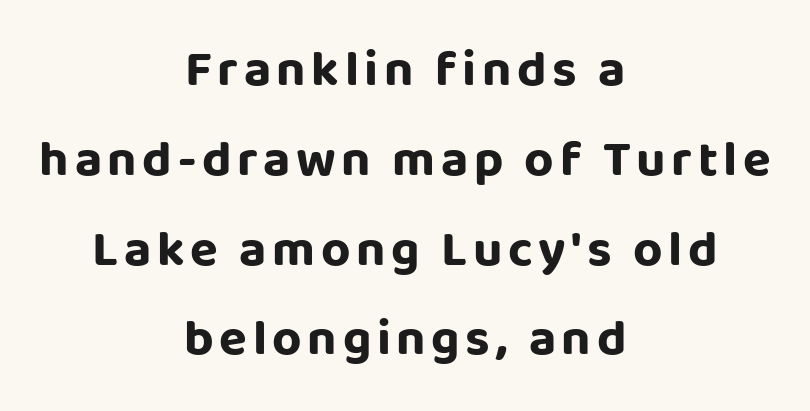
The image shows 51 px bold sans-serif type, upright; set centered, line spacing 1.76x, not underlined; low stroke contrast and a large x-height.
